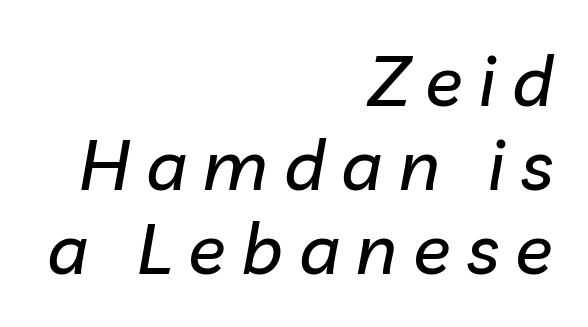
{"italic": "yes", "lean": "right", "slant_degrees": 10, "width": "normal", "stroke_contrast": "low", "x_height": "medium", "monospaced": "no", "underline": "no", "align": "right", "line_spacing_ratio": 1.2, "letter_spacing": "wide", "letter_spacing_em": 0.23, "glyph_px": 70}
